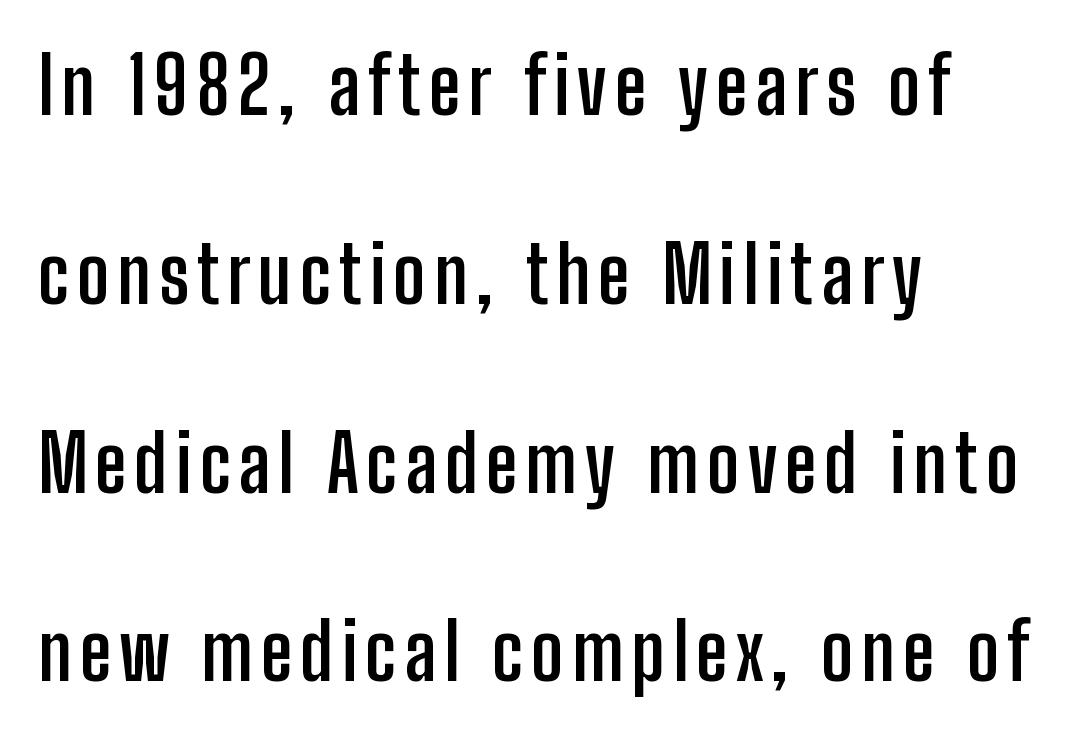
{"serif": "no", "italic": "no", "bold": "yes", "weight": "semibold", "width": "condensed", "stroke_contrast": "low", "x_height": "medium", "monospaced": "no", "underline": "no", "align": "left", "line_spacing": "loose", "line_spacing_ratio": 2.42, "glyph_px": 78}
